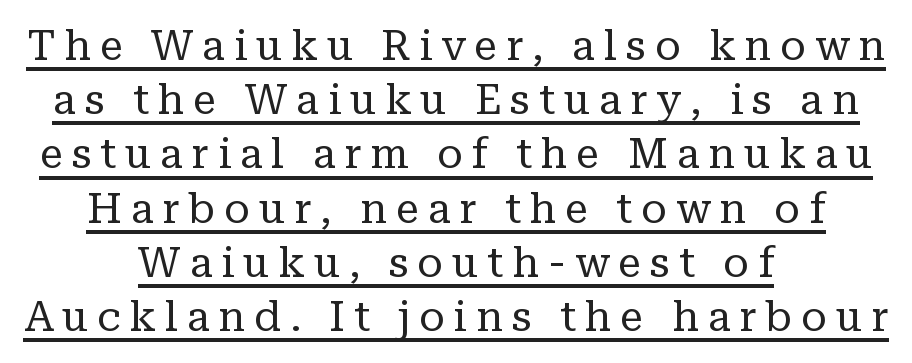
The font sits on the lighter half of the weight spectrum, regular included. The gaps between neighbouring characters are conspicuously large. In terms of posture, this sample is upright. The face used here is proportionally spaced, like ordinary book or web type. The specimen includes a rule beneath the text block's lines. To sum up the face: it has serifs.
